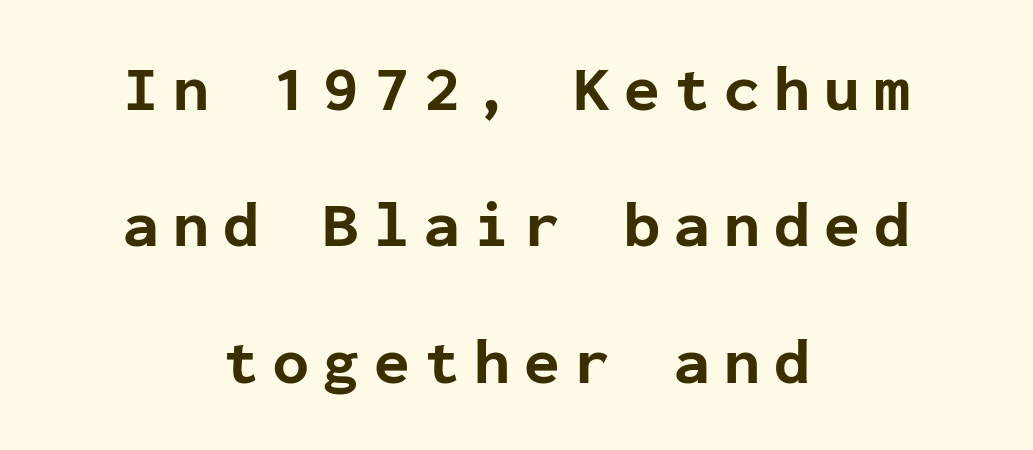
{"serif": "no", "italic": "no", "bold": "yes", "weight": "bold", "width": "normal", "stroke_contrast": "low", "x_height": "medium", "monospaced": "yes", "underline": "no", "align": "center", "line_spacing": "loose", "line_spacing_ratio": 2.1, "letter_spacing": "wide", "letter_spacing_em": 0.22, "glyph_px": 65}
